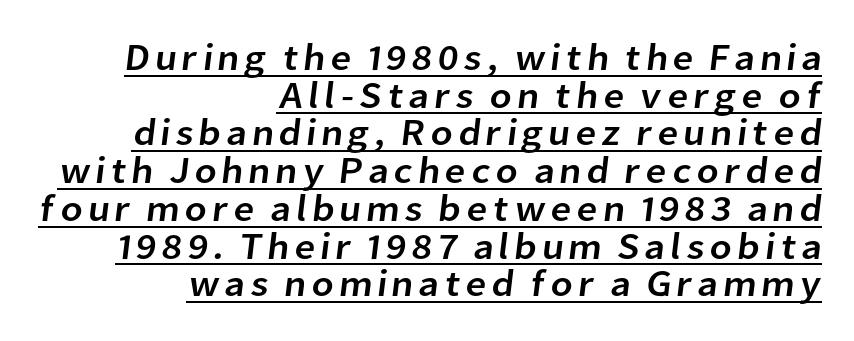
{"serif": "no", "width": "normal", "stroke_contrast": "low", "x_height": "medium", "monospaced": "no", "underline": "yes", "align": "right", "line_spacing": "tight", "line_spacing_ratio": 1.02, "glyph_px": 37}
